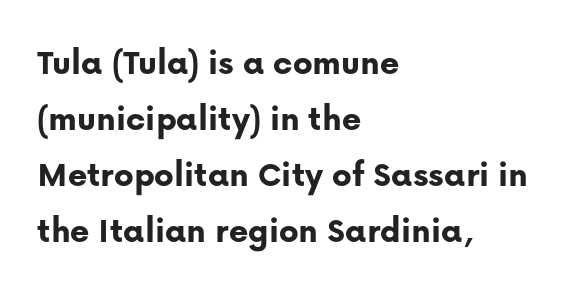
Q: Is the text bold? A: Yes.
Q: Is the text italic (slanted)? A: No, it is upright.
Q: Is the typeface a serif or a sans-serif typeface? A: Sans-serif.
Q: Is the text underlined? A: No.
Q: How is the paragraph aligned? A: Left-aligned.
Q: Is the spacing between letters normal or unusually wide? A: Normal.
Q: Is the spacing between lines tight, normal or loose? A: Normal.
Q: Width (condensed, normal, or wide)? A: Normal.
Q: Stroke contrast? A: Low.
Q: x-height? A: Medium.
Q: Monospaced? A: No.
